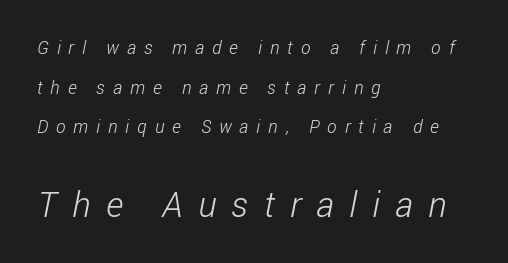
The image shows 35 px light, condensed sans-serif type; set left-aligned, loose line spacing (2.2x), unusually wide letter spacing (+0.44 em), not underlined; the second (bottom) block is 1.94x larger; low stroke contrast and a medium x-height.
